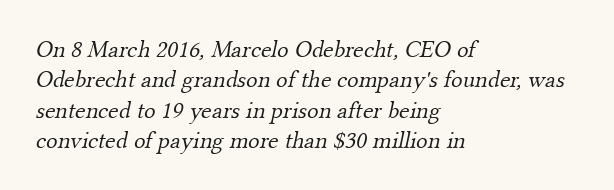
Q: Is the text bold? A: No.
Q: Is the text underlined? A: No.
Q: How is the paragraph aligned? A: Left-aligned.
Q: Is the spacing between letters normal or unusually wide? A: Normal.
Q: Is the spacing between lines tight, normal or loose? A: Normal.
